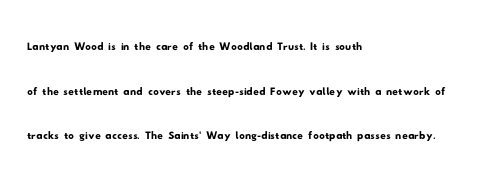
Serifs: no, the terminals of the letterforms are clean. Summary of vertical rhythm: regular, with standard interline spacing. All the whitespace from short lines collects on the right. Descenders are the only things crossing below the line. The passage shown has conventional tracking throughout. You could not count columns in this text — the font is proportionally spaced.
